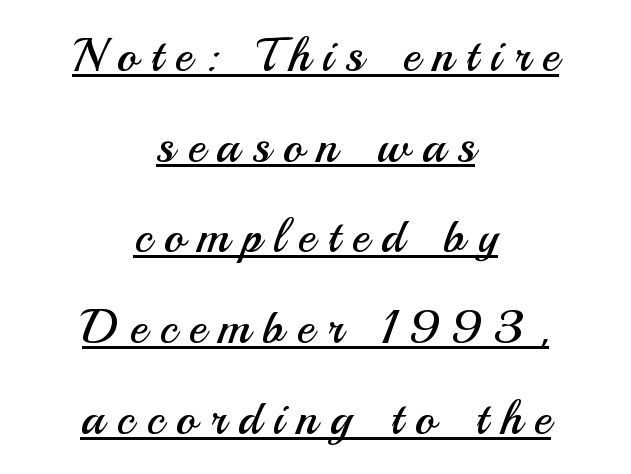
{"serif": "no", "bold": "no", "weight": "regular", "width": "normal", "stroke_contrast": "medium", "x_height": "small", "monospaced": "no", "underline": "yes", "align": "center", "line_spacing_ratio": 1.89, "letter_spacing": "wide", "letter_spacing_em": 0.26, "glyph_px": 48}
